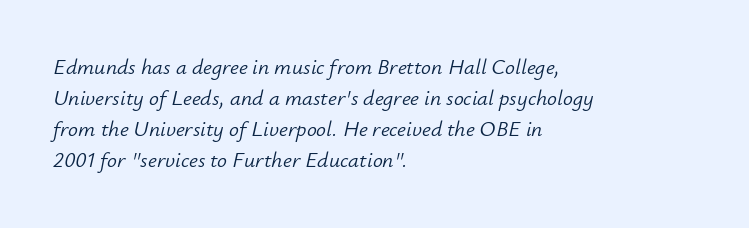
{"italic": "yes", "lean": "right", "slant_degrees": 12, "bold": "no", "underline": "no", "align": "left", "line_spacing": "normal", "line_spacing_ratio": 1.41, "letter_spacing": "normal", "letter_spacing_em": 0.0, "glyph_px": 22}
